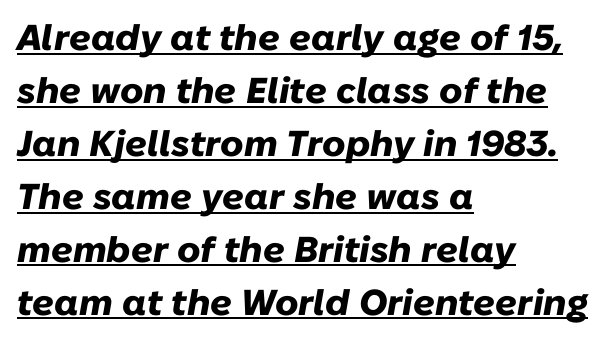
Does the copy run flush right? No — it runs flush left. Style check: oblique. You could not count columns in this text — the font is proportionally spaced. The vertical gap from one line to the next is medium. Does extra space separate the letters? No, they use regular spacing. Strokes here are thick enough to call this a true bold.
